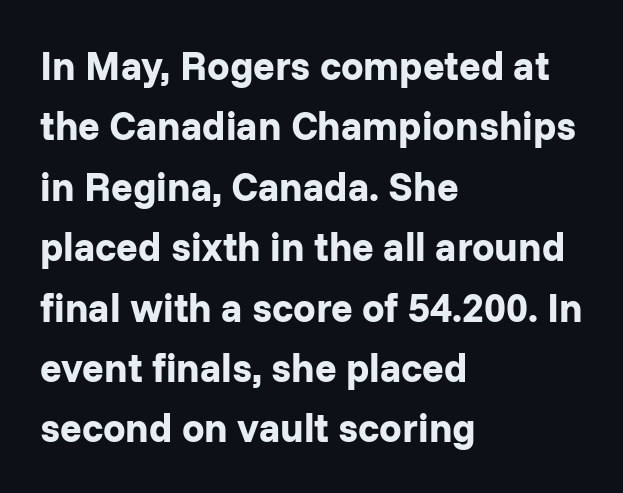
The image shows 40 px bold sans-serif type, upright; set left-aligned, normal line spacing (1.51x), normal letter spacing, not underlined; low stroke contrast and a medium x-height.
